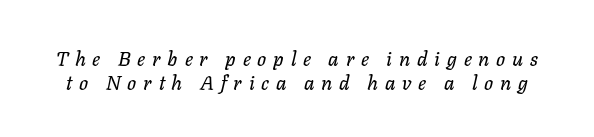
Q: Is the text italic (slanted)? A: Yes, it leans right by about 11 degrees.
Q: Is the text underlined? A: No.
Q: Is the spacing between letters normal or unusually wide? A: Unusually wide.
